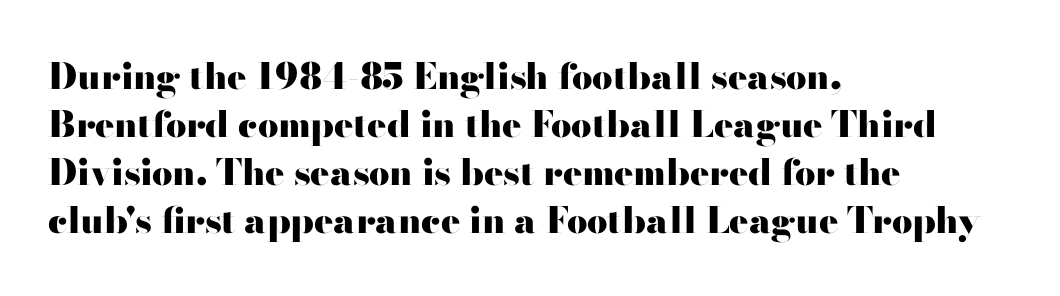
Q: Is the text bold? A: Yes.
Q: Is the text italic (slanted)? A: No, it is upright.
Q: Is the typeface a serif or a sans-serif typeface? A: Sans-serif.
Q: Is the text underlined? A: No.
Q: How is the paragraph aligned? A: Left-aligned.
Q: Is the spacing between letters normal or unusually wide? A: Normal.
Q: Is the spacing between lines tight, normal or loose? A: Normal.
Q: Width (condensed, normal, or wide)? A: Wide.
Q: Stroke contrast? A: High.
Q: x-height? A: Small.
Q: Monospaced? A: No.
